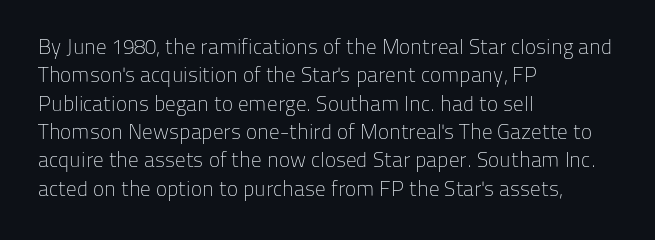
Evenly set lines give the paragraph a standard silhouette. Students, note that the glyphs here touch the page at normal intervals. In terms of posture, this sample is upright. Typeset ragged right — the left edge is the straight one.
